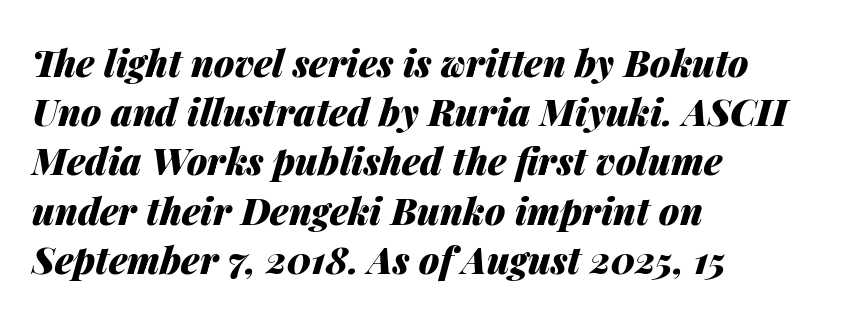
Q: Is the text bold? A: Yes.
Q: Is the text italic (slanted)? A: Yes, it leans right by about 14 degrees.
Q: Is the text underlined? A: No.
Q: How is the paragraph aligned? A: Left-aligned.
Q: Is the spacing between letters normal or unusually wide? A: Normal.
Q: Is the spacing between lines tight, normal or loose? A: Normal.
Q: Width (condensed, normal, or wide)? A: Normal.
Q: Stroke contrast? A: Medium.
Q: x-height? A: Medium.
Q: Monospaced? A: No.
